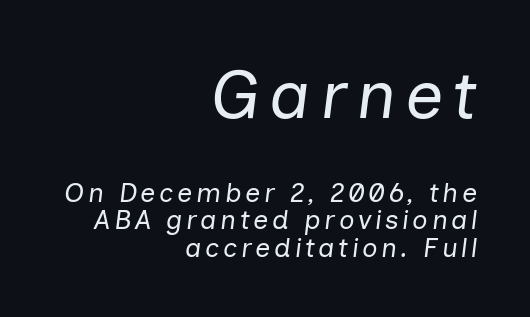
The image shows 68 px regular-weight type, italic (leaning right); set right-aligned, tight line spacing (1.01x), not underlined; the first (top) block is 2.52x larger; low stroke contrast and a medium x-height.
